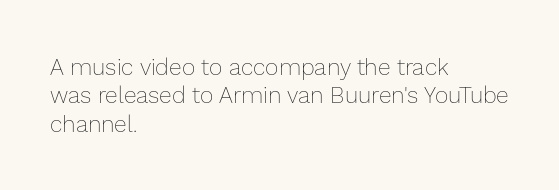
Nobody touched the tracking dial on this one. Visually the block forms a straight wall on the left and a jagged coastline on the right. Posture: upright roman. Beneath every word, the page is bare.
